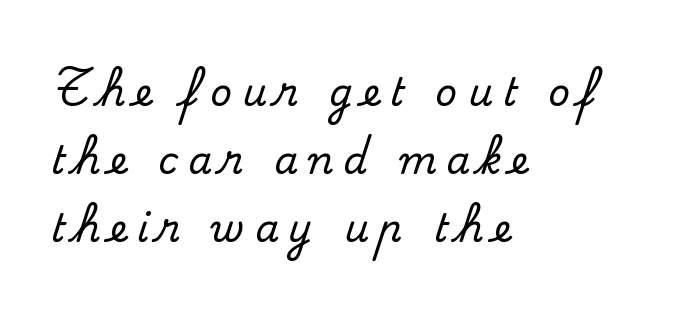
The image shows 38 px text type; set left-aligned, line spacing 1.79x, unusually wide letter spacing (+0.26 em), not underlined; medium stroke contrast and a small x-height.
